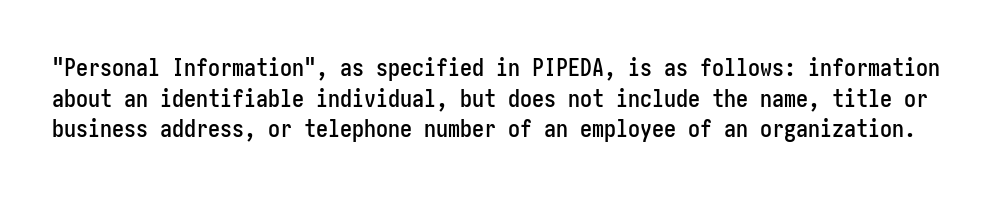
The image shows 24 px text type, upright; set normal line spacing (1.28x), normal letter spacing, not underlined.
